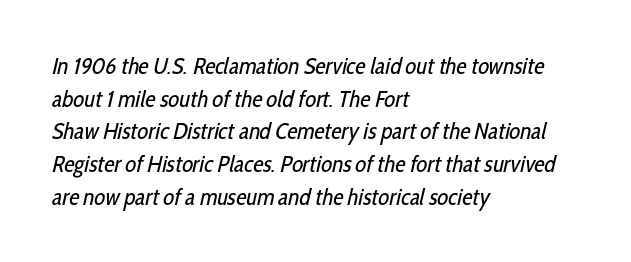
Reading down the block, your eye returns to a fixed left position each line. Heft: none added — not bold. Honestly, the letter spacing is just normal — you wouldn't notice it. Any mark beneath the type? The region is blank. What's the leading like? Ordinary, nothing unusual.
